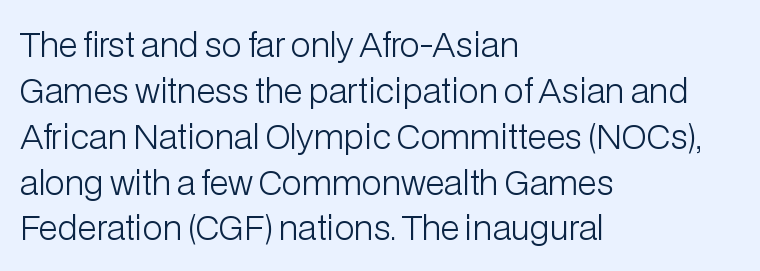
The image shows 33 px light sans-serif type, upright; set left-aligned, normal line spacing (1.39x), normal letter spacing, not underlined; low stroke contrast and a medium x-height.
